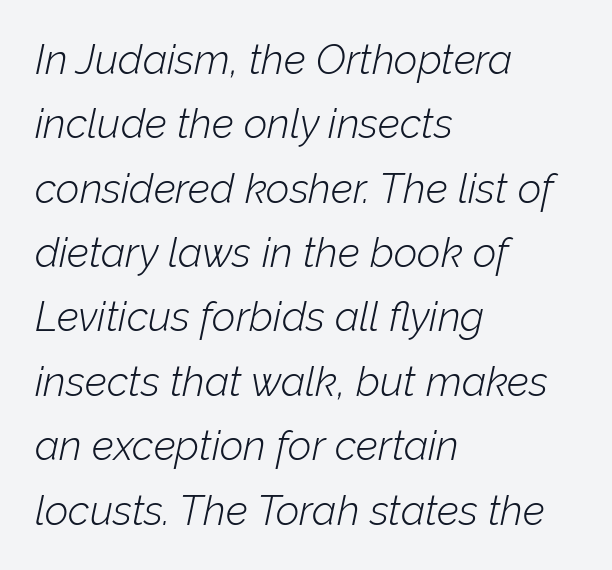
The image shows 41 px light type, italic (leaning right); set left-aligned, normal line spacing (1.57x), normal letter spacing, not underlined; low stroke contrast and a medium x-height.
